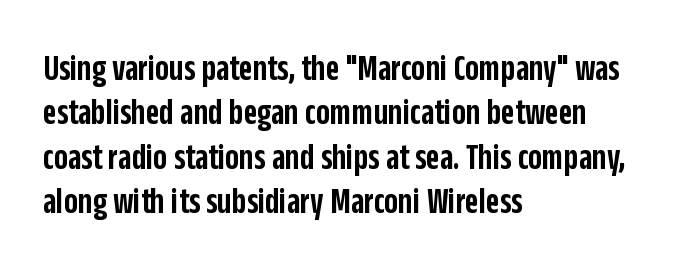
The image shows 37 px semibold, condensed sans-serif type, upright; set left-aligned, line spacing 1.2x, normal letter spacing, not underlined; low stroke contrast and a large x-height.
